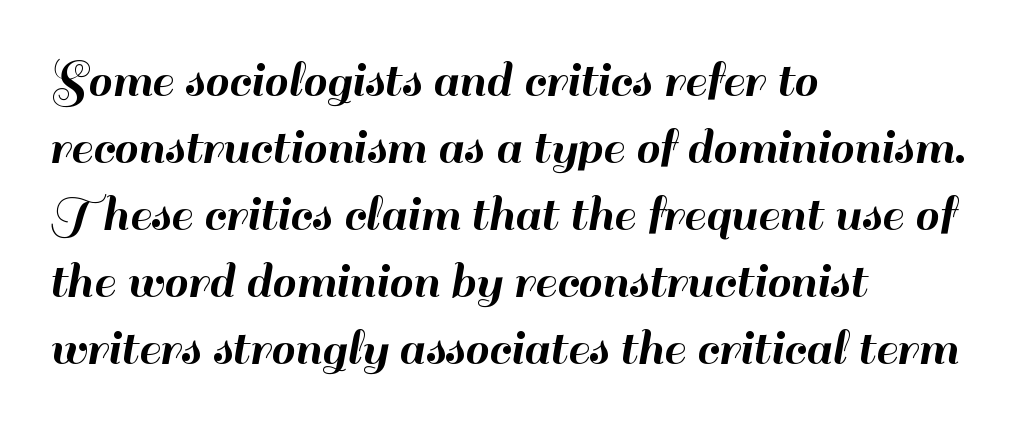
The image shows 54 px sans-serif type; set left-aligned, line spacing 1.24x, normal letter spacing, not underlined; high stroke contrast and a small x-height.
